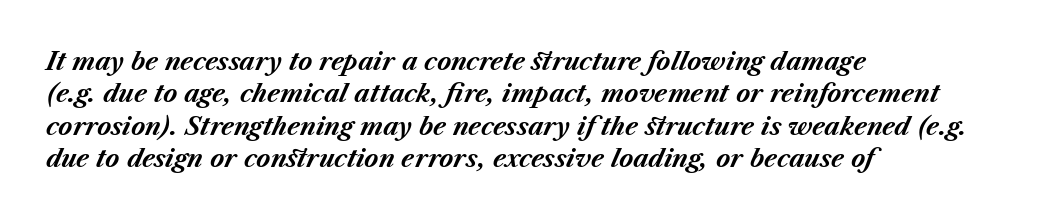
The image shows 24 px bold type, italic (leaning right); set left-aligned, normal line spacing (1.35x), normal letter spacing, not underlined.
